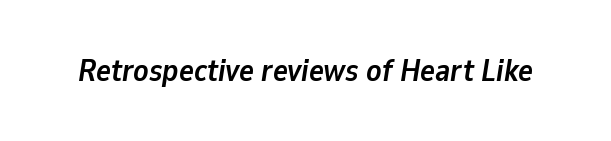
The image shows 31 px semibold type, italic (leaning right); set normal letter spacing, not underlined; low stroke contrast and a medium x-height.
